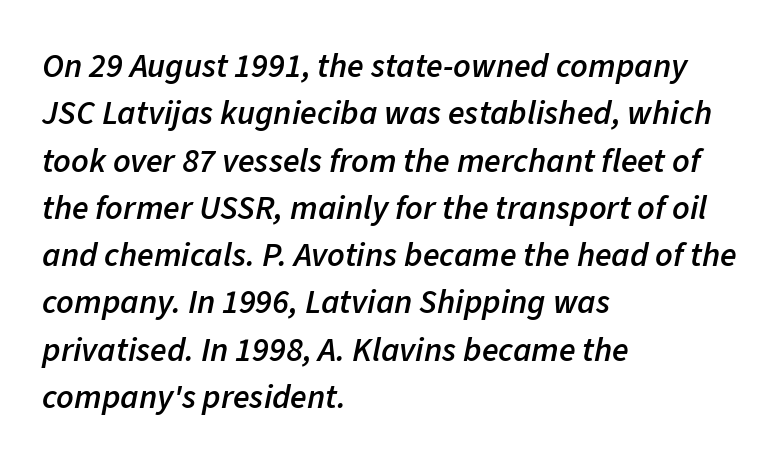
The image shows 34 px semibold type, italic (leaning right); set left-aligned, normal line spacing (1.39x), normal letter spacing, not underlined; low stroke contrast and a medium x-height.
